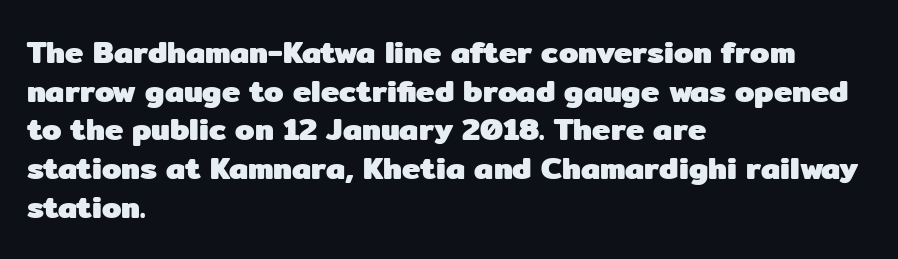
{"serif": "no", "italic": "no", "bold": "yes", "weight": "heavy", "width": "normal", "stroke_contrast": "low", "x_height": "medium", "monospaced": "no", "underline": "no", "align": "left", "line_spacing": "normal", "line_spacing_ratio": 1.25, "letter_spacing": "normal", "letter_spacing_em": 0.0, "glyph_px": 31}
